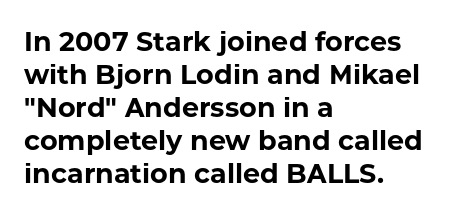
Words float on clear page, feet unadorned. Does the lettering tilt? It doesn't — this is upright. Visually the block forms a straight wall on the left and a jagged coastline on the right. These words are printed bold, with thick strokes throughout. Characters follow at the spacing the type designer built in.
